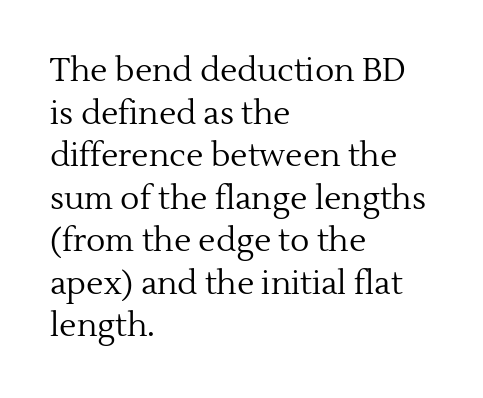
Character widths vary here, with narrow letters taking less room than wide ones. Underline: absent. The paragraph has a hard left edge and a soft right edge. Vertically, the passage feels balanced, rows spaced as you'd expect. Old-style or modern, the face here clearly has serifs. Unbolded letterforms with no extra heft.
